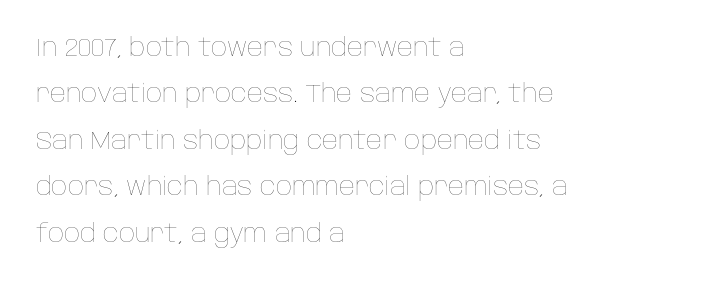
{"italic": "no", "bold": "no", "underline": "no", "align": "left", "line_spacing_ratio": 1.86, "letter_spacing": "normal", "letter_spacing_em": 0.0, "glyph_px": 25}
